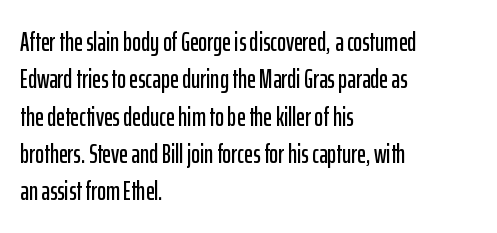
The image shows 27 px text type, upright; set left-aligned, normal line spacing (1.38x), normal letter spacing, not underlined.
